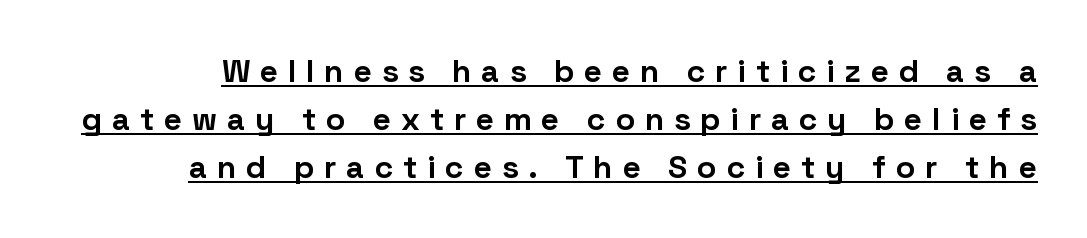
The image shows 32 px bold sans-serif type, upright; set normal line spacing (1.5x), unusually wide letter spacing (+0.3 em), underlined; low stroke contrast and a medium x-height.
